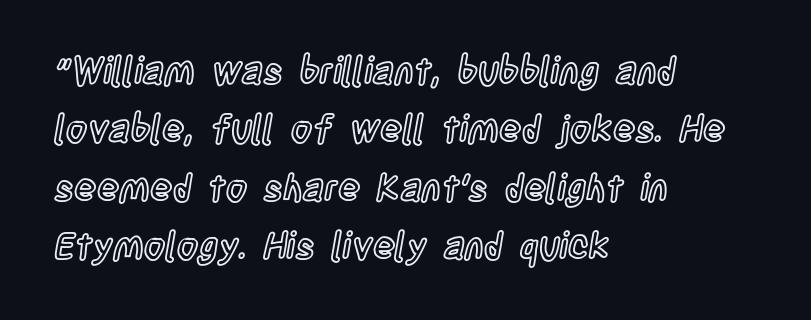
{"width": "condensed", "x_height": "large", "monospaced": "no", "underline": "no", "align": "left", "line_spacing": "normal", "line_spacing_ratio": 1.58, "letter_spacing": "normal", "letter_spacing_em": 0.0, "glyph_px": 37}
